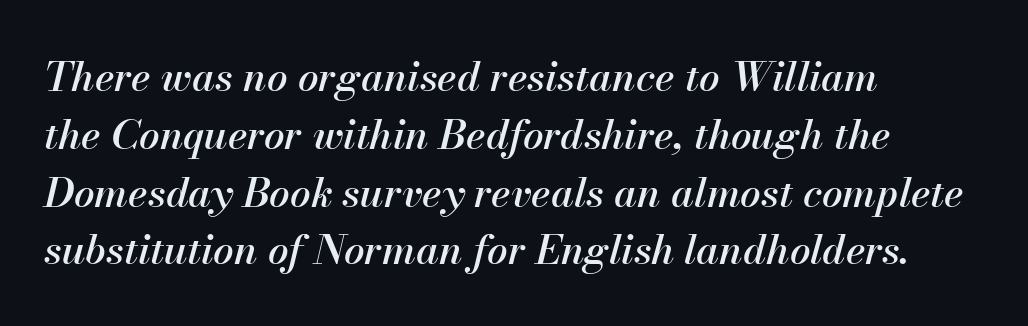
{"italic": "yes", "lean": "right", "slant_degrees": 13, "width": "normal", "stroke_contrast": "medium", "x_height": "small", "monospaced": "no", "underline": "no", "align": "left", "line_spacing": "normal", "line_spacing_ratio": 1.41, "letter_spacing": "normal", "letter_spacing_em": 0.0, "glyph_px": 41}
